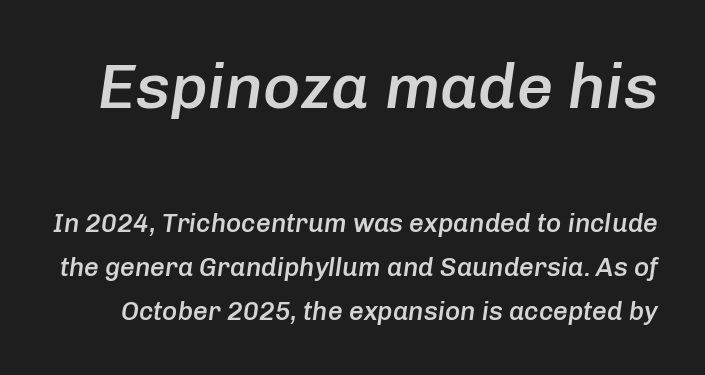
{"italic": "yes", "lean": "right", "slant_degrees": 8, "bold": "semi", "weight": "semibold", "width": "normal", "stroke_contrast": "low", "x_height": "medium", "monospaced": "no", "underline": "no", "line_spacing": "normal", "line_spacing_ratio": 1.7, "letter_spacing": "normal", "letter_spacing_em": 0.0, "larger_block": "first", "size_ratio": 2.46, "glyph_px": 64}
